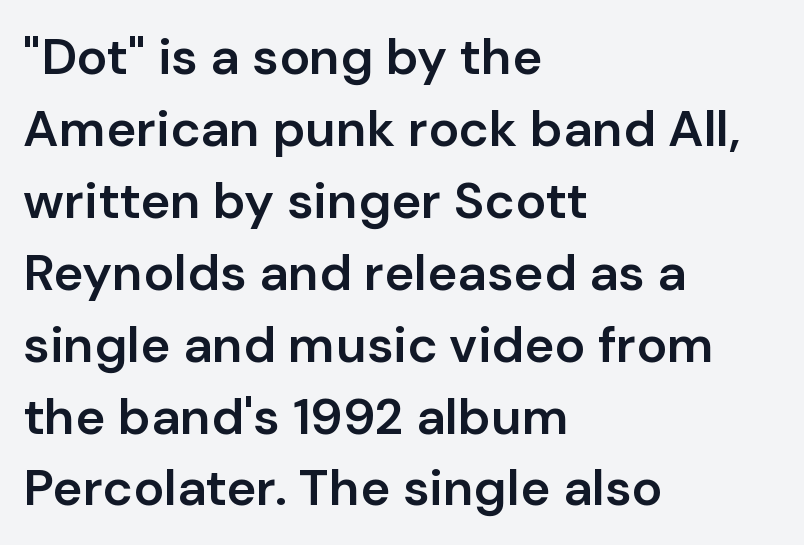
The image shows 51 px semibold sans-serif type, upright; set left-aligned, normal line spacing (1.41x), normal letter spacing, not underlined; low stroke contrast and a medium x-height.
